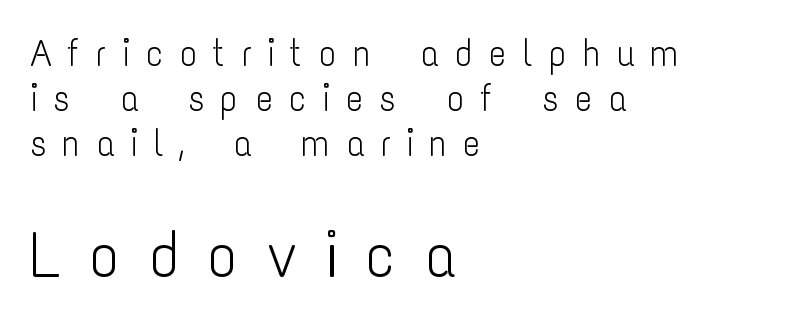
Q: Is the text bold? A: No.
Q: Is the text italic (slanted)? A: No, it is upright.
Q: Is the typeface a serif or a sans-serif typeface? A: Sans-serif.
Q: Is the text underlined? A: No.
Q: How is the paragraph aligned? A: Left-aligned.
Q: Is the spacing between letters normal or unusually wide? A: Unusually wide.
Q: Which block of text is set in a larger size, the first (top) or the second (bottom)? A: The second (bottom) one.
Q: Width (condensed, normal, or wide)? A: Condensed.
Q: Stroke contrast? A: Low.
Q: x-height? A: Medium.
Q: Monospaced? A: No.
